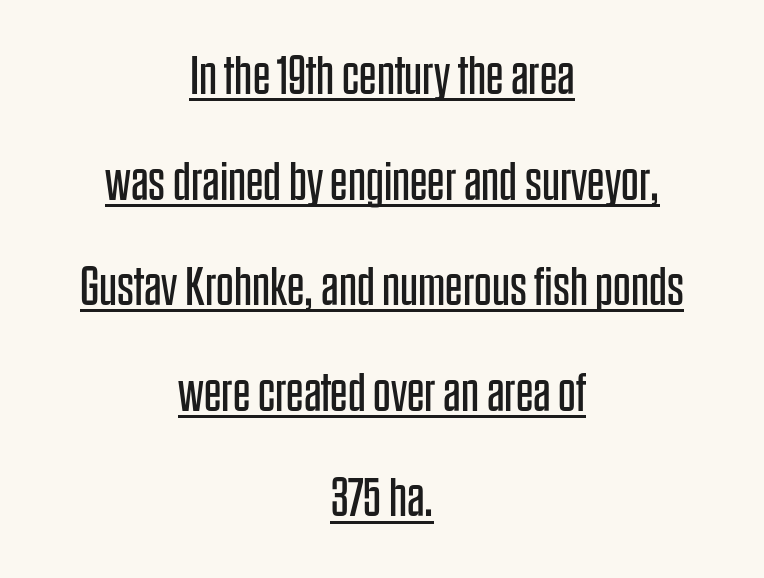
The image shows 55 px regular-weight, condensed sans-serif type, upright; set centered, loose line spacing (1.92x), normal letter spacing, underlined; low stroke contrast and a large x-height.
